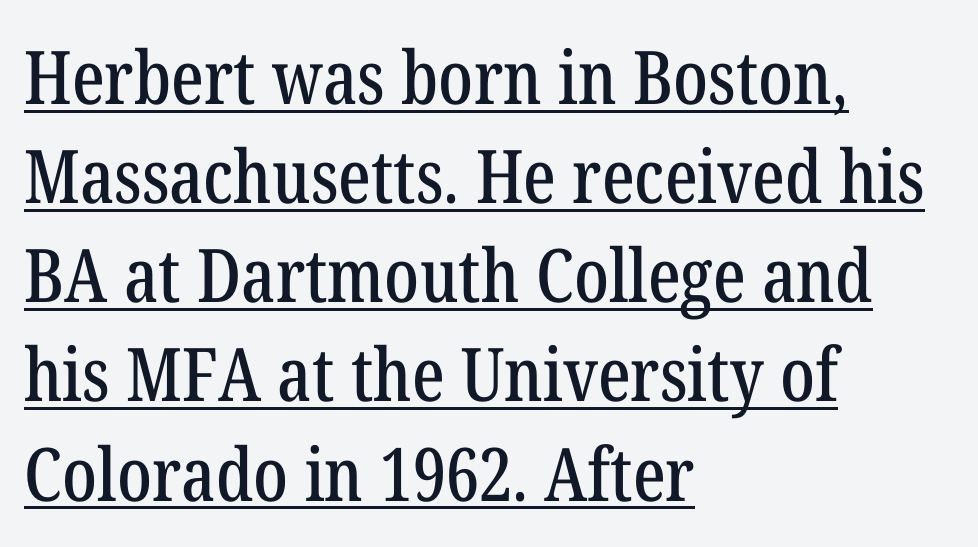
Do the characters align in a grid? No, the font is proportional. This rendering employs a face with finishing strokes, i.e., a serif. Leading: standard. Check the space under the baseline: a stroke is drawn there. Glyph-to-glyph distance matches everyday printed text. Does the copy run flush right? No — it runs flush left.
